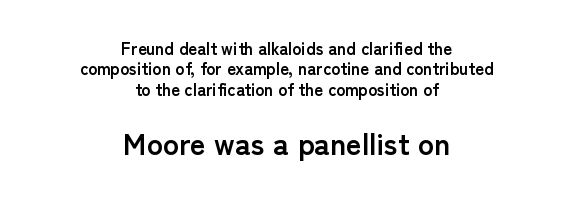
Each word holds together tightly as a unit, with standard inter-letter gaps. A sans-serif font was chosen for this passage. Compared with a flush-left layout, this one balances lines on the center instead. This rendering features lettering with no underline. Rendered with straight, roman letterforms.
